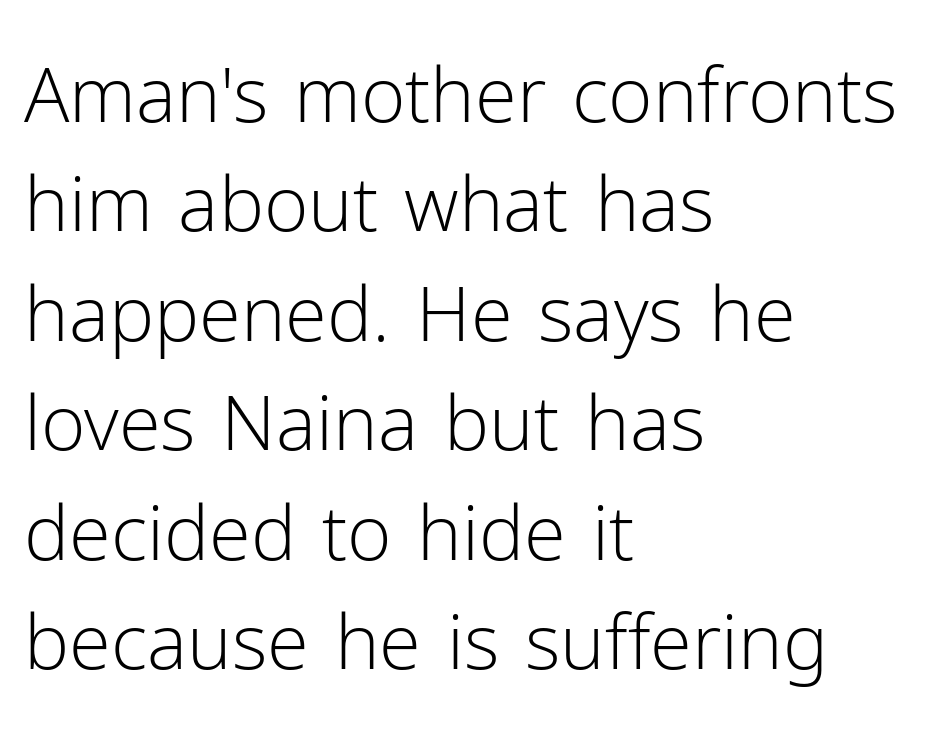
The image shows 76 px light sans-serif type, upright; set left-aligned, normal line spacing (1.44x), normal letter spacing, not underlined; low stroke contrast and a medium x-height.
